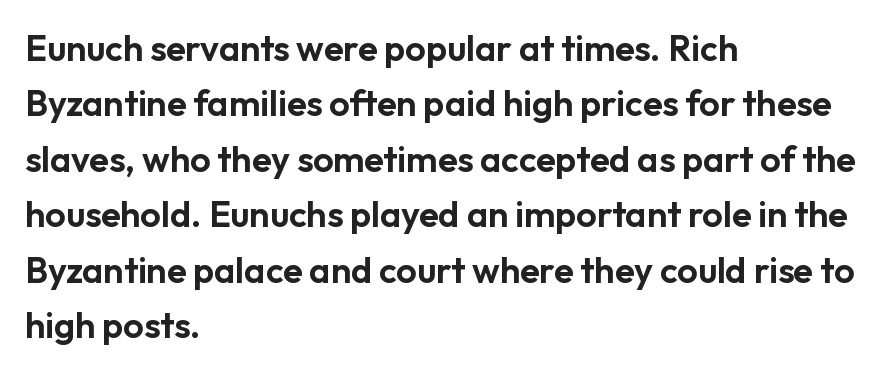
The image shows 36 px sans-serif type, upright; set left-aligned, normal line spacing (1.54x), normal letter spacing, not underlined; low stroke contrast and a medium x-height.
